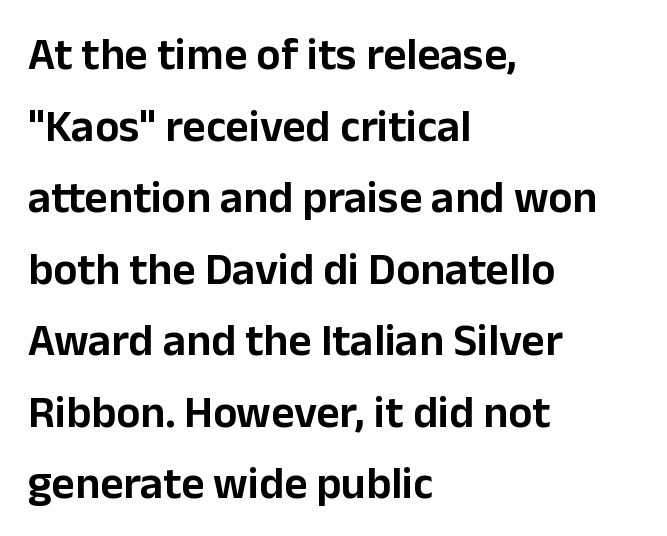
{"serif": "no", "italic": "no", "width": "normal", "stroke_contrast": "low", "x_height": "medium", "monospaced": "no", "underline": "no", "align": "left", "line_spacing": "normal", "line_spacing_ratio": 1.59, "letter_spacing": "normal", "letter_spacing_em": 0.0, "glyph_px": 45}
